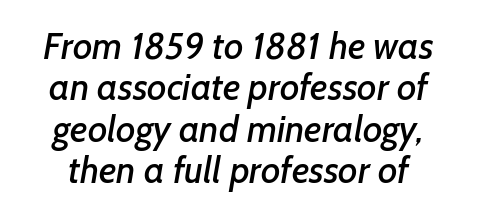
Q: Is the typeface a serif or a sans-serif typeface? A: Sans-serif.
Q: Is the text underlined? A: No.
Q: Is the spacing between letters normal or unusually wide? A: Normal.
Q: Is the spacing between lines tight, normal or loose? A: Tight.
Q: Width (condensed, normal, or wide)? A: Normal.
Q: Stroke contrast? A: Low.
Q: x-height? A: Medium.
Q: Monospaced? A: No.
